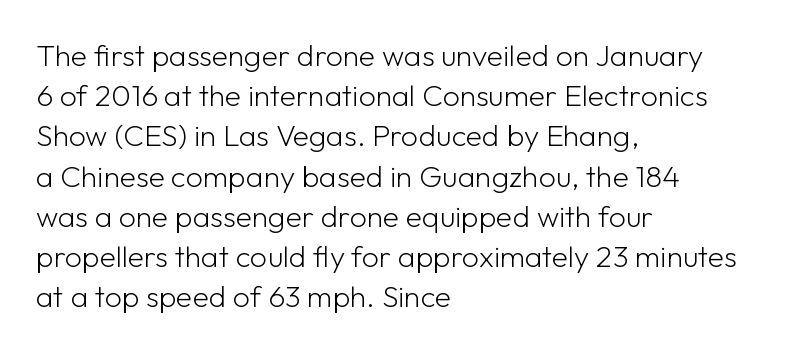
{"serif": "no", "italic": "no", "bold": "no", "weight": "light", "width": "normal", "stroke_contrast": "low", "x_height": "medium", "monospaced": "no", "underline": "no", "align": "left", "line_spacing": "normal", "line_spacing_ratio": 1.34, "letter_spacing": "normal", "letter_spacing_em": 0.0, "glyph_px": 30}
